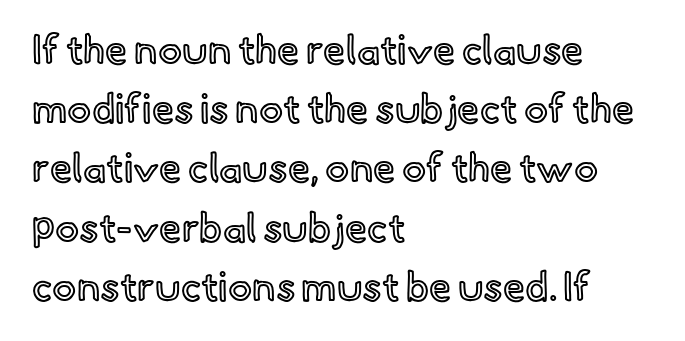
Is the block centered? No — it sits flush against the left margin. There is no visible air inserted between adjacent glyphs. It's the straight-up-and-down kind of type. Line spacing here is normal. Spacing verdict: proportional, widths tailored to each character. Letters rest on an invisible, unmarked baseline.
